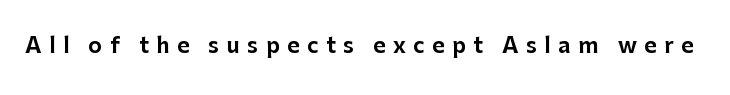
Q: Is the text italic (slanted)? A: No, it is upright.
Q: Is the text underlined? A: No.
Q: Is the spacing between letters normal or unusually wide? A: Unusually wide.
